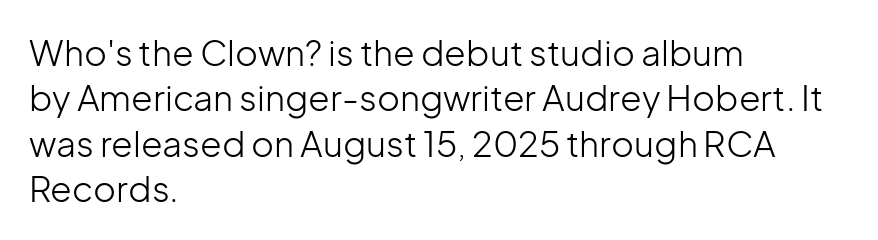
{"serif": "no", "italic": "no", "bold": "no", "weight": "light", "width": "normal", "stroke_contrast": "low", "x_height": "medium", "monospaced": "no", "underline": "no", "align": "left", "line_spacing": "normal", "line_spacing_ratio": 1.3, "letter_spacing": "normal", "letter_spacing_em": 0.0, "glyph_px": 35}
